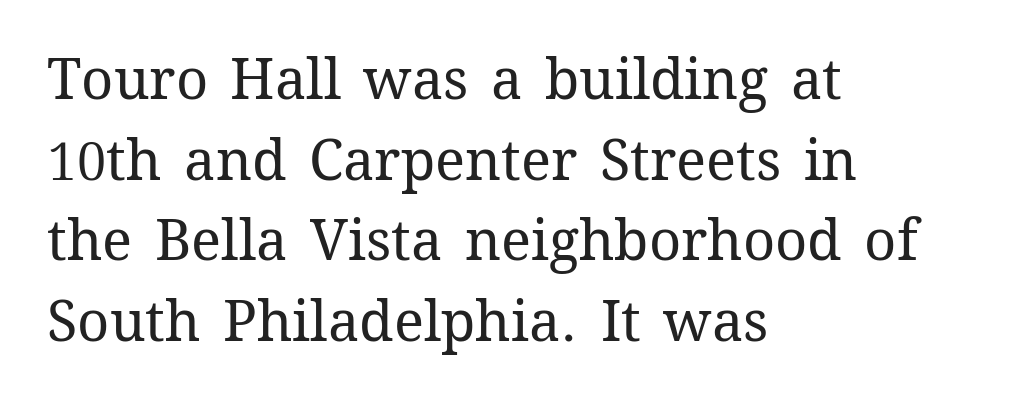
Q: Is the text bold? A: No.
Q: Is the text italic (slanted)? A: No, it is upright.
Q: Is the text underlined? A: No.
Q: How is the paragraph aligned? A: Left-aligned.
Q: Is the spacing between letters normal or unusually wide? A: Normal.
Q: Is the spacing between lines tight, normal or loose? A: Normal.
Q: Width (condensed, normal, or wide)? A: Normal.
Q: Stroke contrast? A: Medium.
Q: x-height? A: Medium.
Q: Monospaced? A: No.
